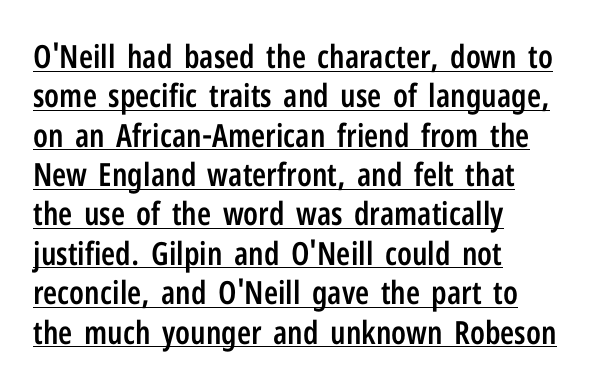
{"serif": "no", "italic": "no", "bold": "semi", "weight": "semibold", "width": "condensed", "stroke_contrast": "low", "x_height": "medium", "monospaced": "no", "underline": "yes", "align": "left", "line_spacing_ratio": 1.23, "letter_spacing": "normal", "letter_spacing_em": 0.0, "glyph_px": 32}
